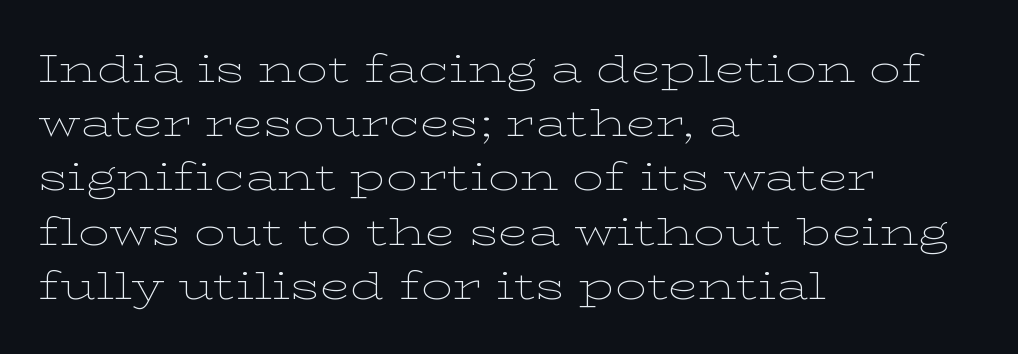
Q: Is the text bold? A: No.
Q: Is the text italic (slanted)? A: No, it is upright.
Q: Is the typeface a serif or a sans-serif typeface? A: Serif.
Q: Is the text underlined? A: No.
Q: How is the paragraph aligned? A: Left-aligned.
Q: Is the spacing between letters normal or unusually wide? A: Normal.
Q: Is the spacing between lines tight, normal or loose? A: Normal.
Q: Width (condensed, normal, or wide)? A: Wide.
Q: Stroke contrast? A: Low.
Q: x-height? A: Medium.
Q: Monospaced? A: No.
